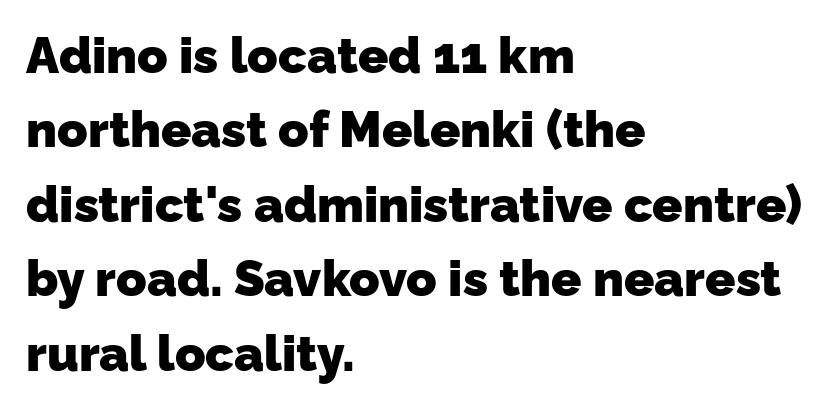
Q: Is the text bold? A: Yes.
Q: Is the typeface a serif or a sans-serif typeface? A: Sans-serif.
Q: Is the text underlined? A: No.
Q: How is the paragraph aligned? A: Left-aligned.
Q: Is the spacing between letters normal or unusually wide? A: Normal.
Q: Is the spacing between lines tight, normal or loose? A: Normal.
Q: Width (condensed, normal, or wide)? A: Normal.
Q: Stroke contrast? A: Low.
Q: x-height? A: Medium.
Q: Monospaced? A: No.
